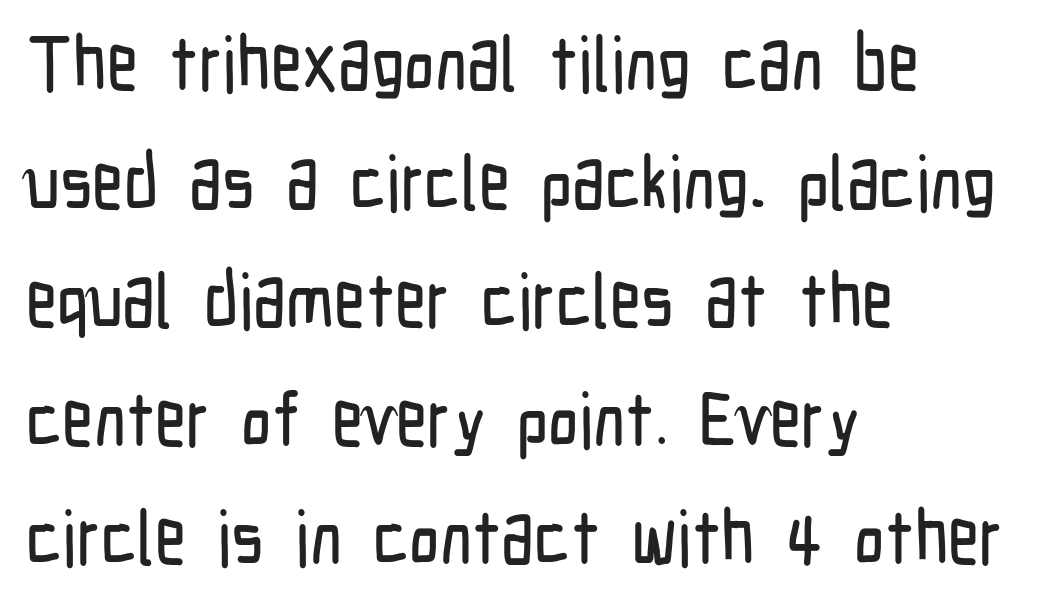
Posture: vertical. Teacher's note: observe the even left margin — that is flush-left alignment. Is this a fixed-width face? No — the glyphs have proportional, varying widths. Default kerning and tracking; the words read as compact shapes. The foot of each line stays bare and open. Interline gaps are of average width in this sample.
